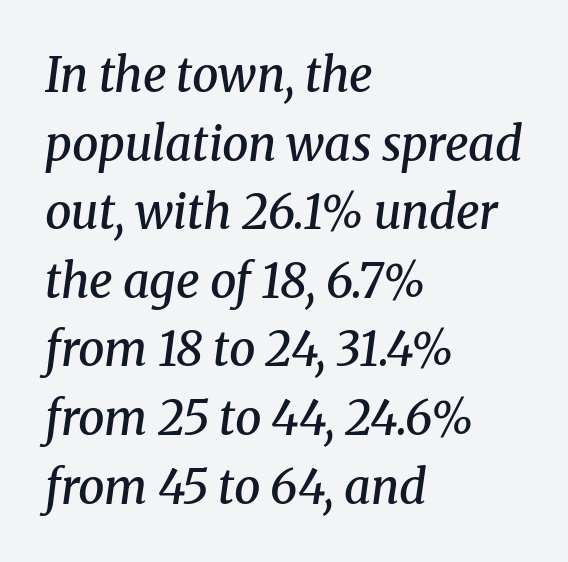
Each letter keeps its own natural width here, so spacing adapts to shape. In terms of posture, this sample is oblique. Bare-footed words on every line. Vertical spacing — default. The designer went with a serif here, giving each stem small feet. Compared with a centered layout, this one pins lines to the left instead.
